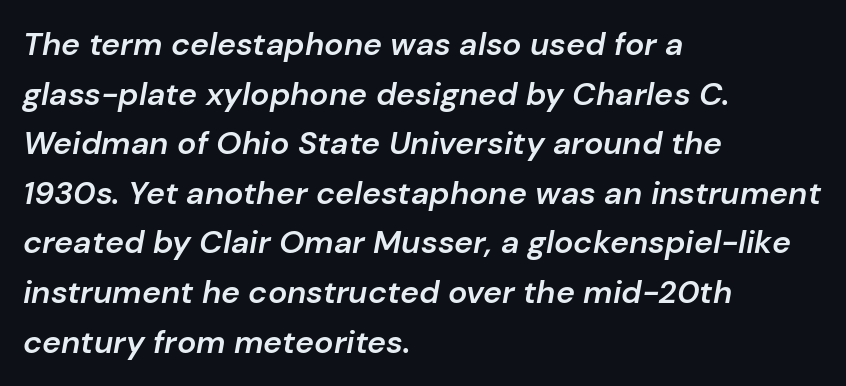
{"italic": "yes", "lean": "right", "slant_degrees": 10, "bold": "semi", "weight": "semibold", "width": "normal", "stroke_contrast": "low", "x_height": "medium", "monospaced": "no", "underline": "no", "align": "left", "line_spacing": "normal", "line_spacing_ratio": 1.55, "letter_spacing": "normal", "letter_spacing_em": 0.0, "glyph_px": 32}
